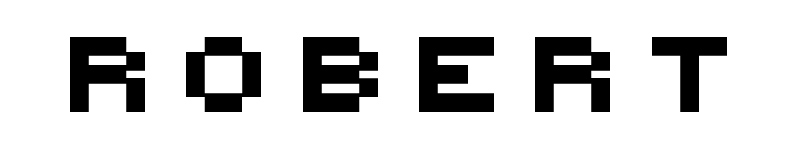
Is this a sans? Yes — the strokes have no serifs. This sample has the flowing, uneven cadence of proportional lettering. The type is letterspaced generously, with wide tracking. Nobody drew a line under any word here.
